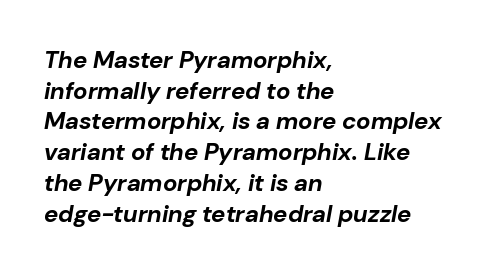
The image shows 24 px bold type, italic (leaning right); set left-aligned, normal line spacing (1.28x), normal letter spacing, not underlined.
